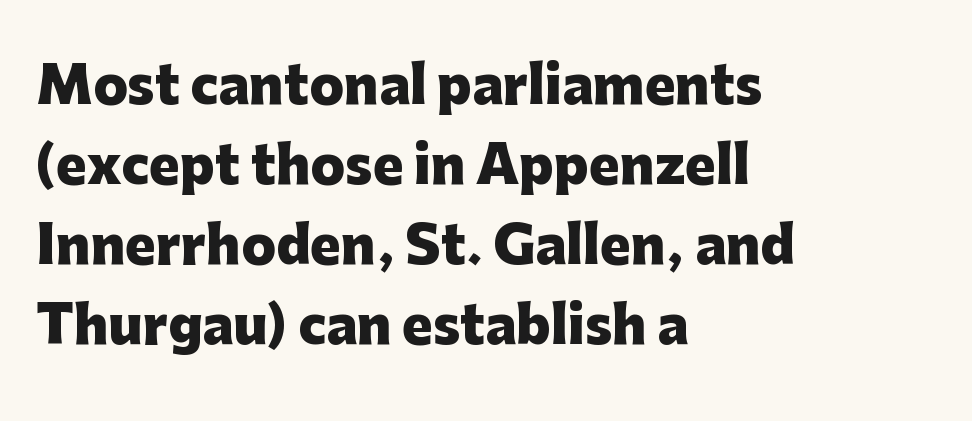
Q: Is the text bold? A: Yes.
Q: Is the text italic (slanted)? A: No, it is upright.
Q: Is the typeface a serif or a sans-serif typeface? A: Sans-serif.
Q: Is the text underlined? A: No.
Q: How is the paragraph aligned? A: Left-aligned.
Q: Is the spacing between letters normal or unusually wide? A: Normal.
Q: Is the spacing between lines tight, normal or loose? A: Normal.
Q: Width (condensed, normal, or wide)? A: Normal.
Q: Stroke contrast? A: Low.
Q: x-height? A: Medium.
Q: Monospaced? A: No.
